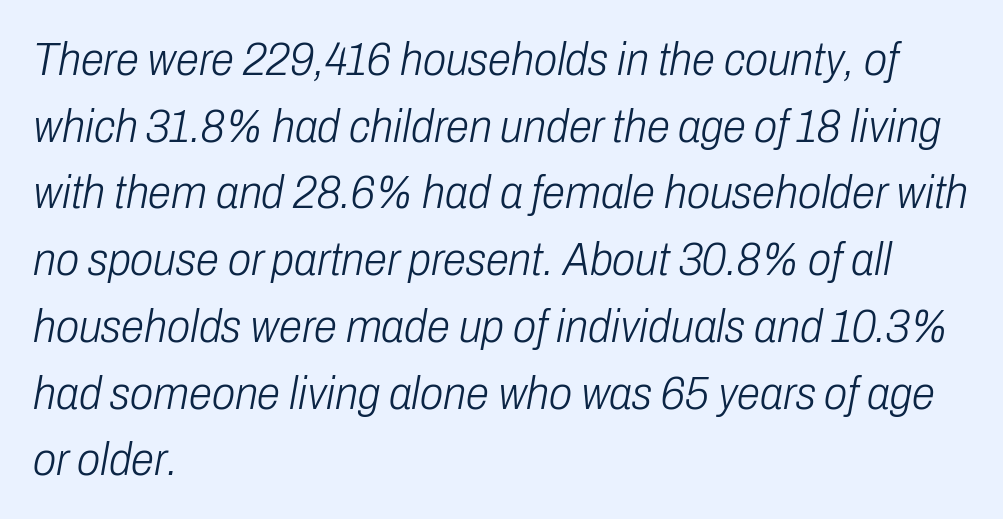
Q: Is the text bold? A: No.
Q: Is the text italic (slanted)? A: Yes, it leans right by about 10 degrees.
Q: Is the text underlined? A: No.
Q: How is the paragraph aligned? A: Left-aligned.
Q: Is the spacing between letters normal or unusually wide? A: Normal.
Q: Is the spacing between lines tight, normal or loose? A: Normal.
Q: Width (condensed, normal, or wide)? A: Condensed.
Q: Stroke contrast? A: Low.
Q: x-height? A: Medium.
Q: Monospaced? A: No.
